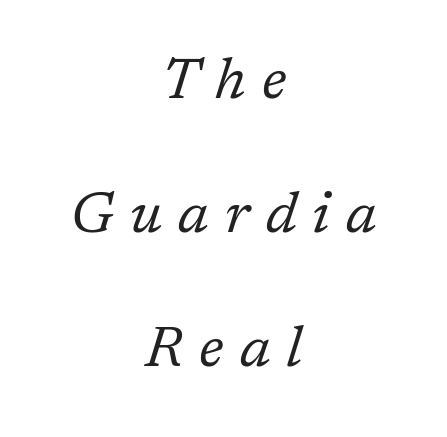
{"serif": "yes", "italic": "yes", "lean": "right", "slant_degrees": 17, "bold": "no", "weight": "regular", "width": "normal", "stroke_contrast": "low", "x_height": "medium", "monospaced": "no", "underline": "no", "align": "center", "line_spacing": "loose", "line_spacing_ratio": 2.31, "letter_spacing": "wide", "letter_spacing_em": 0.28, "glyph_px": 58}
